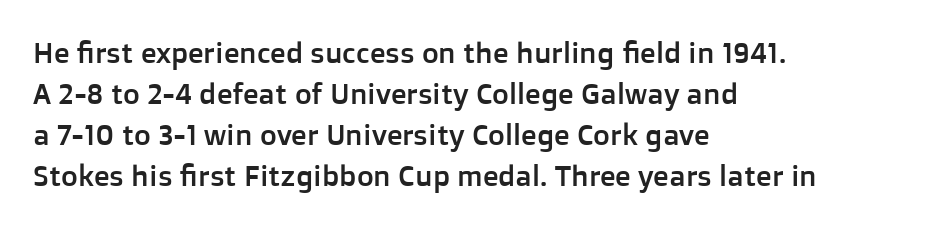
{"serif": "no", "italic": "no", "width": "normal", "stroke_contrast": "low", "x_height": "medium", "monospaced": "no", "underline": "no", "align": "left", "line_spacing": "normal", "line_spacing_ratio": 1.41, "letter_spacing": "normal", "letter_spacing_em": 0.0, "glyph_px": 29}
